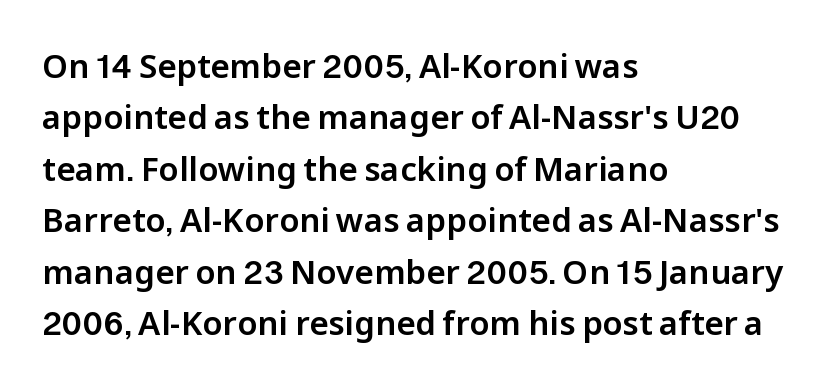
Descenders are the only things crossing below the line. Looks like regular typesetting: each glyph gets only the width it needs. Tracking value appears to be zero — textbook default spacing. A classic flush-left, rag-right setting is used for this passage. Nope, no serifs anywhere on these letters. Posture: vertical.
